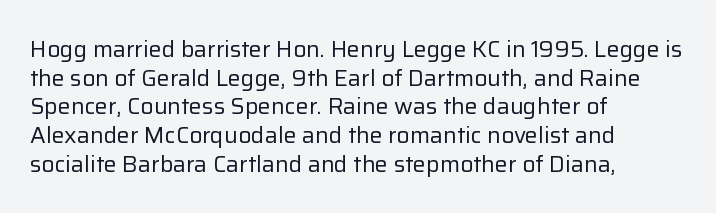
{"italic": "no", "bold": "no", "underline": "no", "align": "left", "line_spacing": "normal", "line_spacing_ratio": 1.25, "letter_spacing": "normal", "letter_spacing_em": 0.0, "glyph_px": 23}
